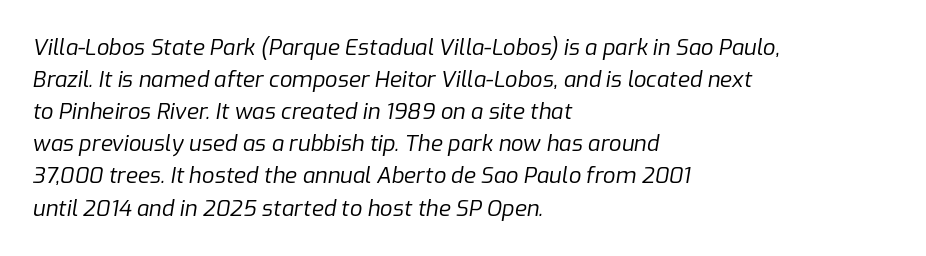
{"italic": "yes", "lean": "right", "slant_degrees": 9, "bold": "no", "underline": "no", "align": "left", "line_spacing": "normal", "line_spacing_ratio": 1.46, "letter_spacing": "normal", "letter_spacing_em": 0.0, "glyph_px": 22}
